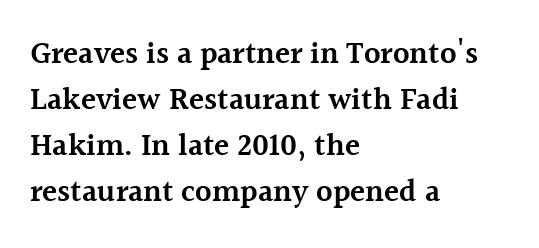
A typesetter would call this proportional, since set widths differ per character. Each glyph is drawn with semibold strokes, heavier than normal yet not fully bold. Posture: vertical. Reading down the column, the eye jumps a familiar distance to each next line. These lines are composed in type with serifs. Anything drawn beneath the words? Only blank space.
